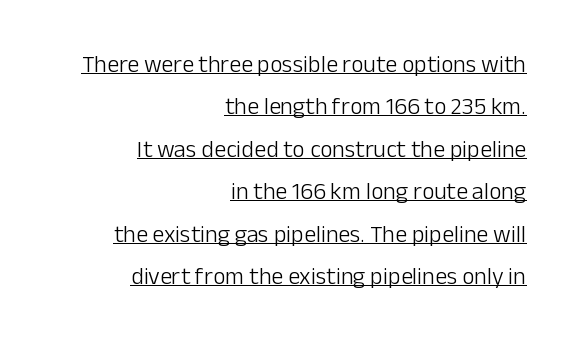
Q: Is the text bold? A: No.
Q: Is the text italic (slanted)? A: No, it is upright.
Q: Is the text underlined? A: Yes.
Q: How is the paragraph aligned? A: Right-aligned.
Q: Is the spacing between letters normal or unusually wide? A: Normal.
